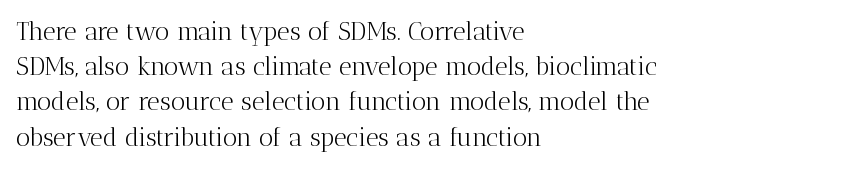
{"italic": "no", "bold": "no", "underline": "no", "align": "left", "line_spacing": "normal", "line_spacing_ratio": 1.41, "letter_spacing": "normal", "letter_spacing_em": 0.0, "glyph_px": 25}
